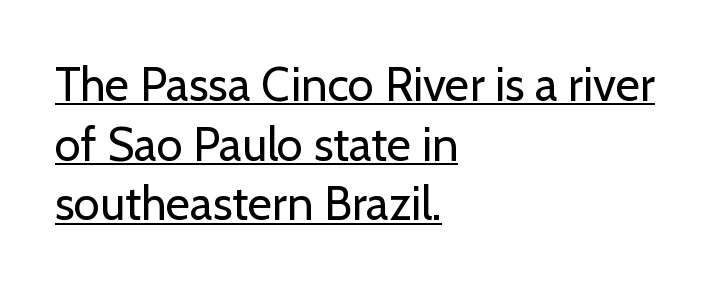
{"serif": "no", "italic": "no", "bold": "no", "weight": "regular", "width": "normal", "stroke_contrast": "low", "x_height": "medium", "monospaced": "no", "underline": "yes", "align": "left", "line_spacing": "normal", "line_spacing_ratio": 1.27, "letter_spacing": "normal", "letter_spacing_em": 0.0, "glyph_px": 47}
